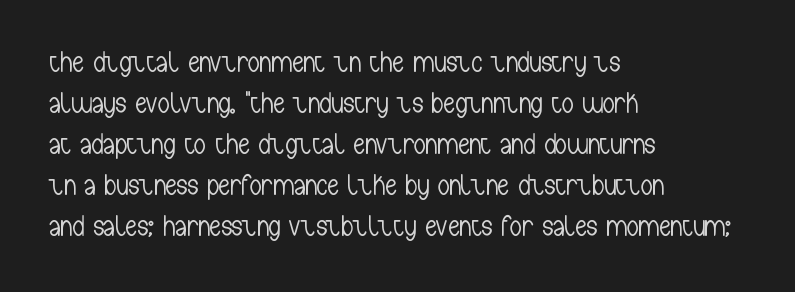
The horizontal fit of the characters is conventional and even. The letters stand upright; this is a roman face. This reads as an unemphasized weight, regular at the heaviest. In terms of letterform style, serifs are entirely absent. Reading down the block, your eye returns to a fixed left position each line.
